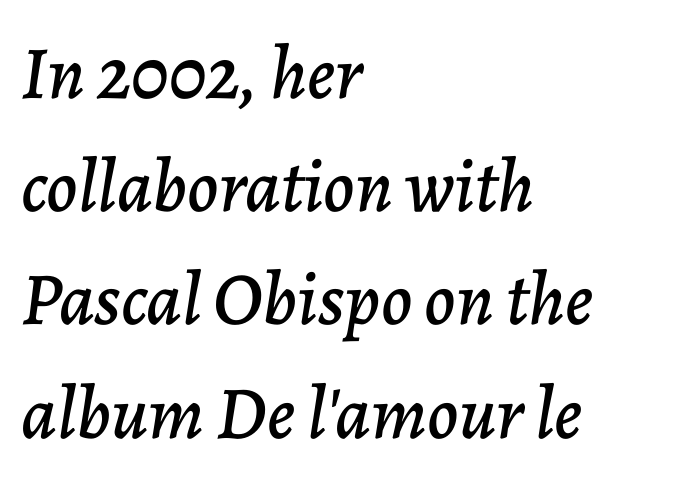
The image shows 75 px text type, italic (leaning right); set left-aligned, normal line spacing (1.51x), normal letter spacing, not underlined; low stroke contrast and a medium x-height.
